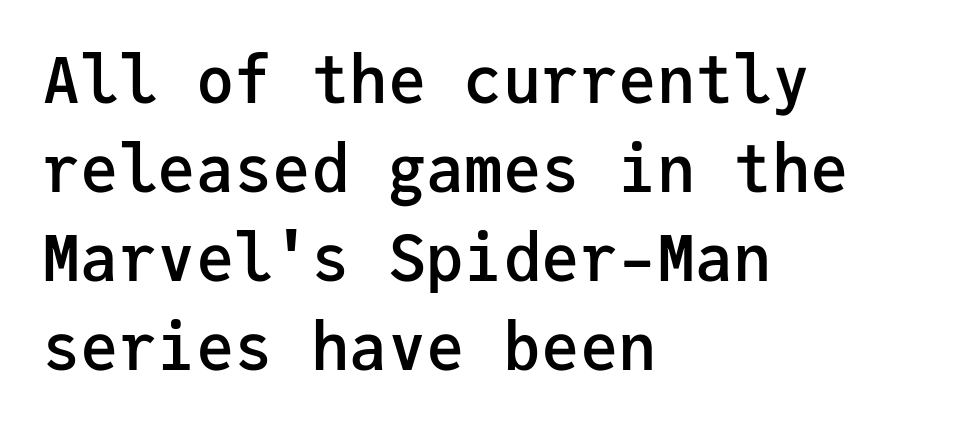
{"serif": "no", "italic": "no", "bold": "semi", "weight": "semibold", "width": "normal", "stroke_contrast": "low", "x_height": "medium", "monospaced": "yes", "underline": "no", "align": "left", "line_spacing": "normal", "line_spacing_ratio": 1.39, "letter_spacing": "normal", "letter_spacing_em": 0.0, "glyph_px": 64}
